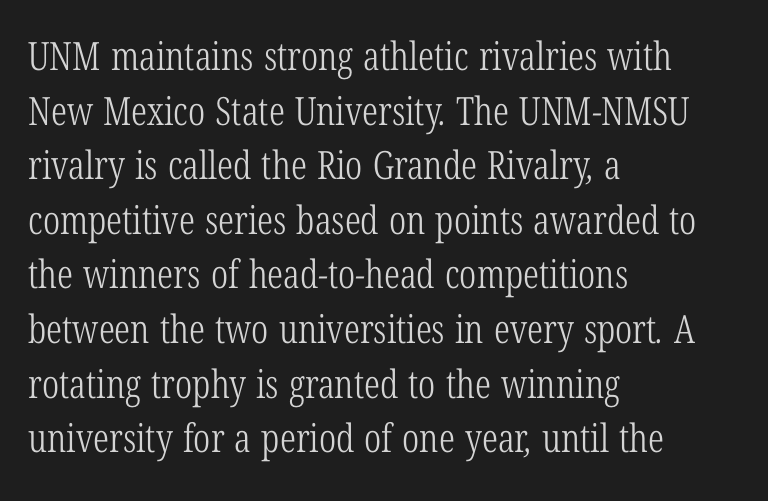
{"serif": "yes", "bold": "no", "weight": "light", "width": "condensed", "stroke_contrast": "low", "x_height": "medium", "monospaced": "no", "underline": "no", "align": "left", "line_spacing": "normal", "line_spacing_ratio": 1.4, "letter_spacing": "normal", "letter_spacing_em": 0.0, "glyph_px": 39}
